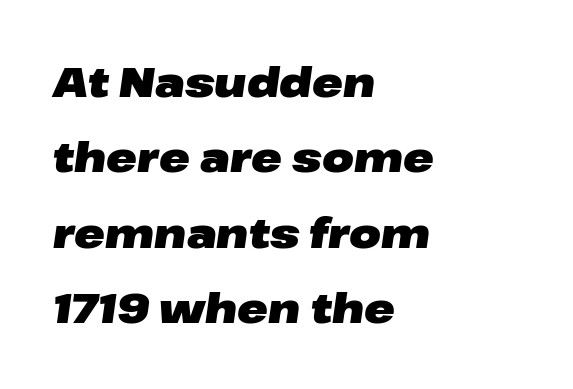
{"italic": "yes", "lean": "right", "slant_degrees": 8, "bold": "yes", "weight": "heavy", "width": "wide", "stroke_contrast": "low", "x_height": "medium", "monospaced": "no", "underline": "no", "align": "left", "line_spacing_ratio": 1.84, "letter_spacing": "normal", "letter_spacing_em": 0.0, "glyph_px": 41}
